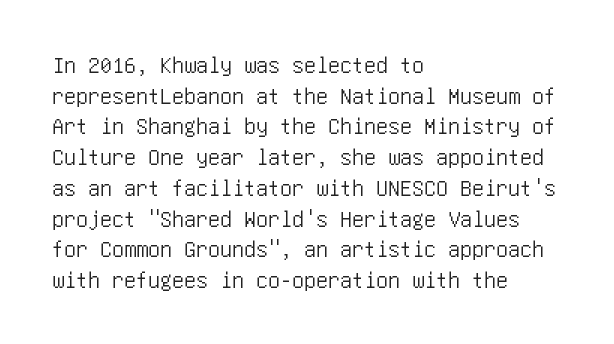
Q: Is the text italic (slanted)? A: No, it is upright.
Q: Is the text underlined? A: No.
Q: How is the paragraph aligned? A: Left-aligned.
Q: Is the spacing between letters normal or unusually wide? A: Normal.
Q: Is the spacing between lines tight, normal or loose? A: Normal.
